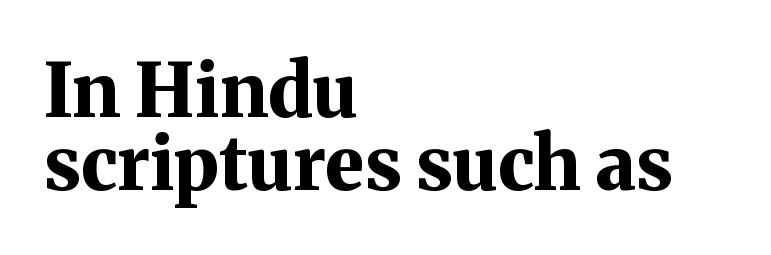
Q: Is the text bold? A: Yes.
Q: Is the text italic (slanted)? A: No, it is upright.
Q: Is the typeface a serif or a sans-serif typeface? A: Serif.
Q: Is the text underlined? A: No.
Q: How is the paragraph aligned? A: Left-aligned.
Q: Is the spacing between letters normal or unusually wide? A: Normal.
Q: Is the spacing between lines tight, normal or loose? A: Tight.
Q: Width (condensed, normal, or wide)? A: Normal.
Q: Stroke contrast? A: Medium.
Q: x-height? A: Medium.
Q: Monospaced? A: No.
